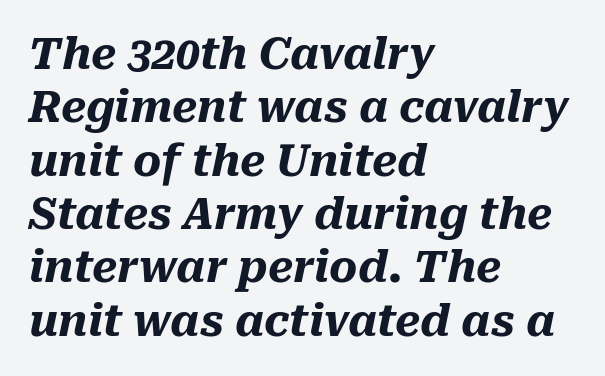
How heavy is the stroke? Heavy — this is a bold. Visually the block forms a straight wall on the left and a jagged coastline on the right. The passage shown leans; its letterforms are oblique. A clean baseline with only descenders dipping below it. Is this a fixed-width face? No — the glyphs have proportional, varying widths. Tracking value appears to be zero — textbook default spacing.
